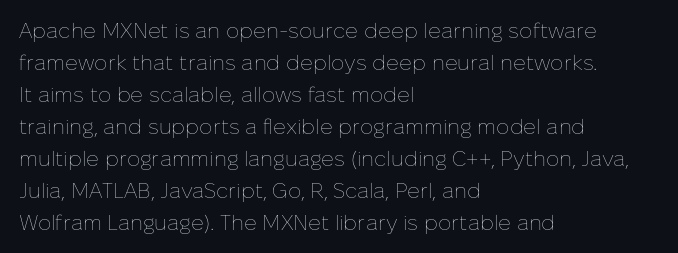
The image shows 21 px text type, upright; set left-aligned, normal line spacing (1.52x), normal letter spacing, not underlined.
